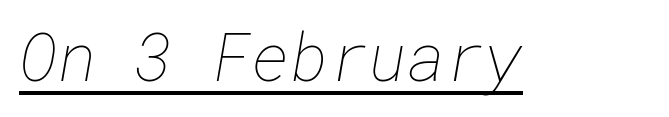
Q: Is the text bold? A: No.
Q: Is the text underlined? A: Yes.
Q: Is the spacing between letters normal or unusually wide? A: Normal.
Q: Width (condensed, normal, or wide)? A: Normal.
Q: Stroke contrast? A: Low.
Q: x-height? A: Medium.
